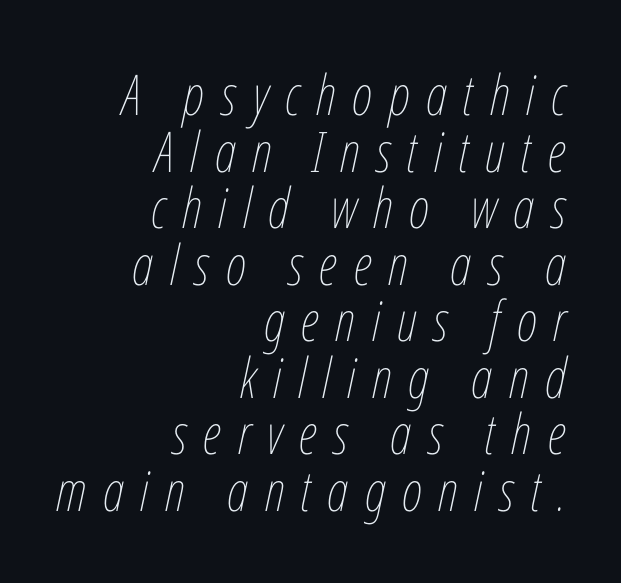
The image shows 56 px thin, condensed type, italic (leaning right); set right-aligned, tight line spacing (1.01x), unusually wide letter spacing (+0.29 em), not underlined; low stroke contrast and a medium x-height.
